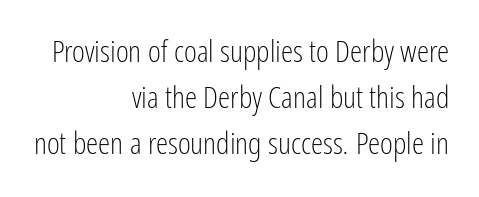
Q: Is the text bold? A: No.
Q: Is the text italic (slanted)? A: No, it is upright.
Q: Is the typeface a serif or a sans-serif typeface? A: Sans-serif.
Q: Is the text underlined? A: No.
Q: How is the paragraph aligned? A: Right-aligned.
Q: Is the spacing between letters normal or unusually wide? A: Normal.
Q: Is the spacing between lines tight, normal or loose? A: Normal.
Q: Width (condensed, normal, or wide)? A: Condensed.
Q: Stroke contrast? A: Low.
Q: x-height? A: Medium.
Q: Monospaced? A: No.
